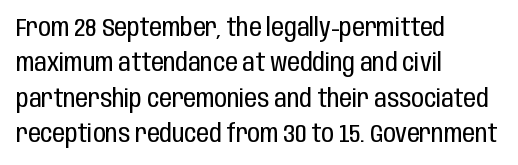
Q: Is the text bold? A: No.
Q: Is the text italic (slanted)? A: No, it is upright.
Q: Is the text underlined? A: No.
Q: How is the paragraph aligned? A: Left-aligned.
Q: Is the spacing between letters normal or unusually wide? A: Normal.
Q: Is the spacing between lines tight, normal or loose? A: Normal.
